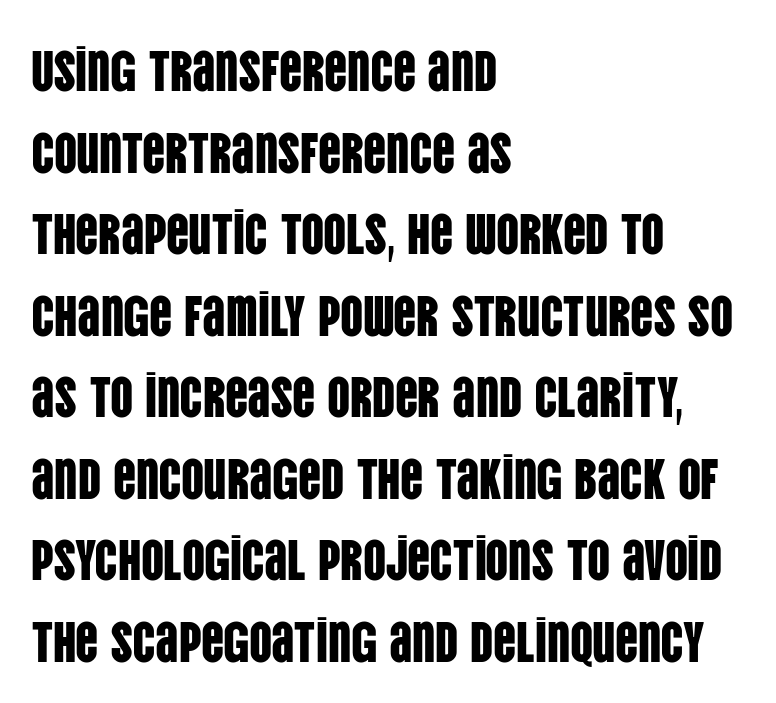
Q: Is the text italic (slanted)? A: No, it is upright.
Q: Is the typeface a serif or a sans-serif typeface? A: Sans-serif.
Q: Is the text underlined? A: No.
Q: How is the paragraph aligned? A: Left-aligned.
Q: Is the spacing between letters normal or unusually wide? A: Normal.
Q: Is the spacing between lines tight, normal or loose? A: Normal.
Q: Width (condensed, normal, or wide)? A: Condensed.
Q: Stroke contrast? A: Low.
Q: x-height? A: Large.
Q: Monospaced? A: No.
